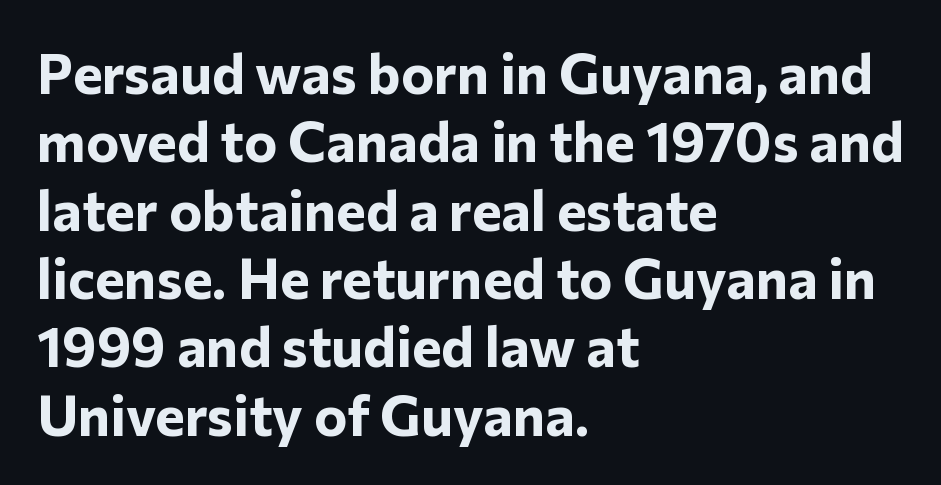
The image shows 56 px bold sans-serif type, upright; set left-aligned, line spacing 1.22x, normal letter spacing, not underlined; low stroke contrast and a medium x-height.
